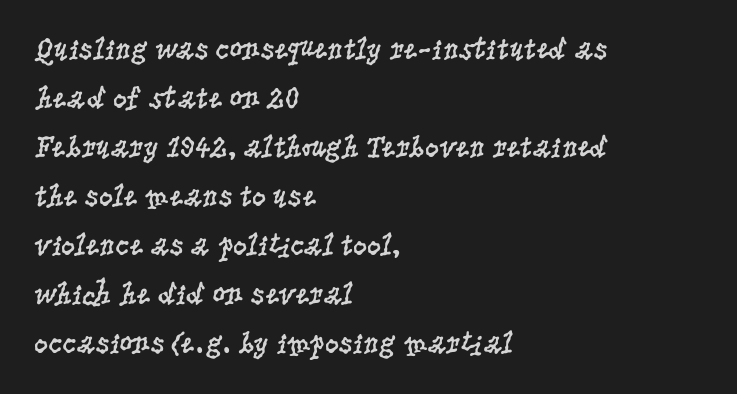
The image shows 31 px regular-weight, condensed serif type; set left-aligned, normal line spacing (1.58x), normal letter spacing, not underlined; low stroke contrast and a large x-height.
